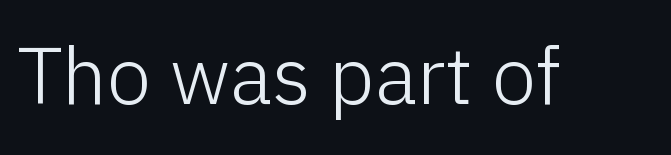
Q: Is the text bold? A: No.
Q: Is the text italic (slanted)? A: No, it is upright.
Q: Is the typeface a serif or a sans-serif typeface? A: Sans-serif.
Q: Is the text underlined? A: No.
Q: Is the spacing between letters normal or unusually wide? A: Normal.
Q: Width (condensed, normal, or wide)? A: Normal.
Q: Stroke contrast? A: Low.
Q: x-height? A: Medium.
Q: Monospaced? A: No.
